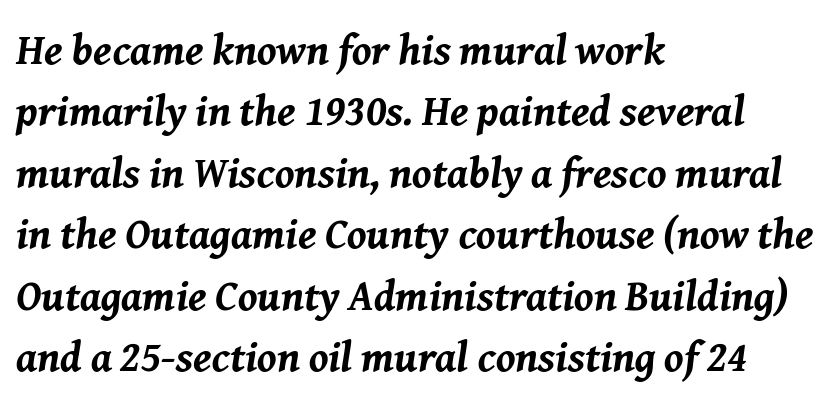
Typesetter's note: full bold, strokes at maximum text heaviness. Inter-character spacing is left at the font's built-in metrics. What's the leading like? Ordinary, nothing unusual. Here the designer chose a conventional face with non-uniform glyph widths. The axis of the letterforms is tilted away from vertical.
